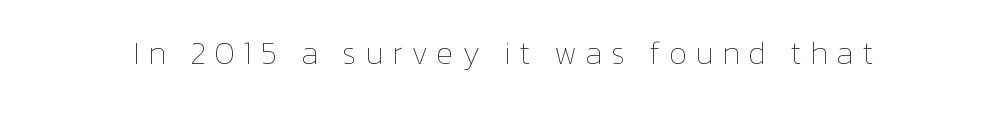
The image shows 32 px thin type, upright; set unusually wide letter spacing (+0.26 em), not underlined; low stroke contrast and a medium x-height.
